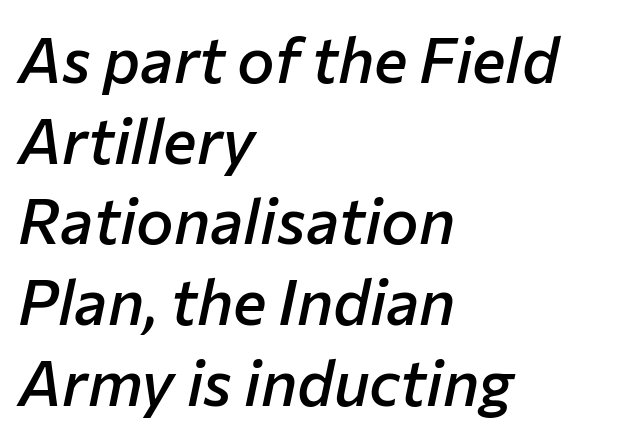
The image shows 63 px semibold type, italic (leaning right); set left-aligned, normal line spacing (1.28x), normal letter spacing, not underlined; low stroke contrast and a medium x-height.
